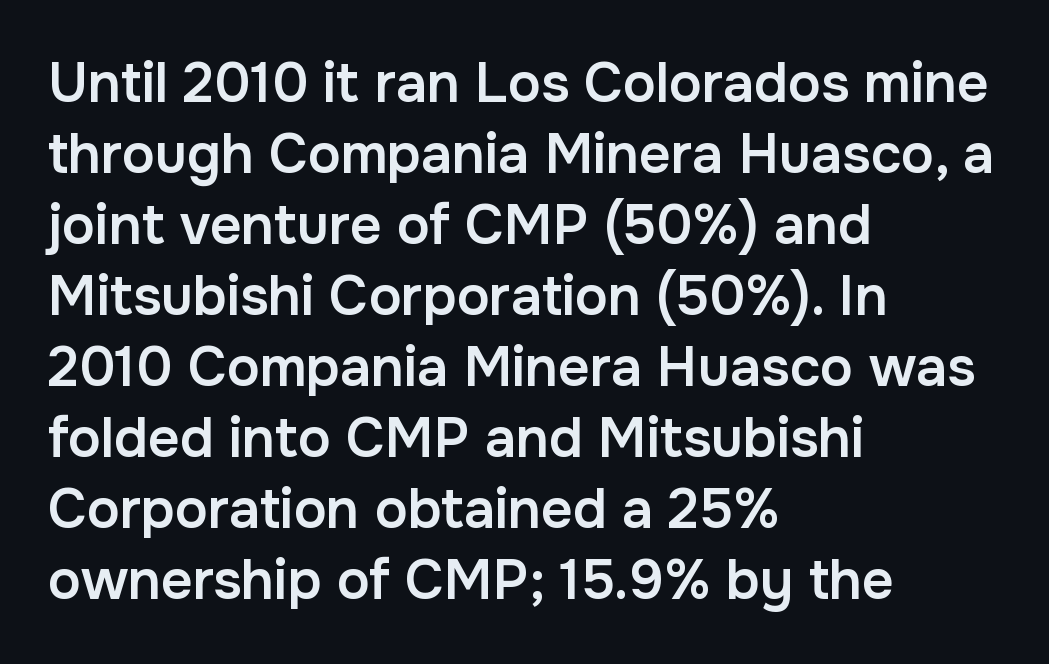
{"serif": "no", "italic": "no", "bold": "semi", "weight": "semibold", "width": "normal", "stroke_contrast": "low", "x_height": "medium", "monospaced": "no", "underline": "no", "align": "left", "line_spacing": "normal", "line_spacing_ratio": 1.29, "letter_spacing": "normal", "letter_spacing_em": 0.0, "glyph_px": 55}
